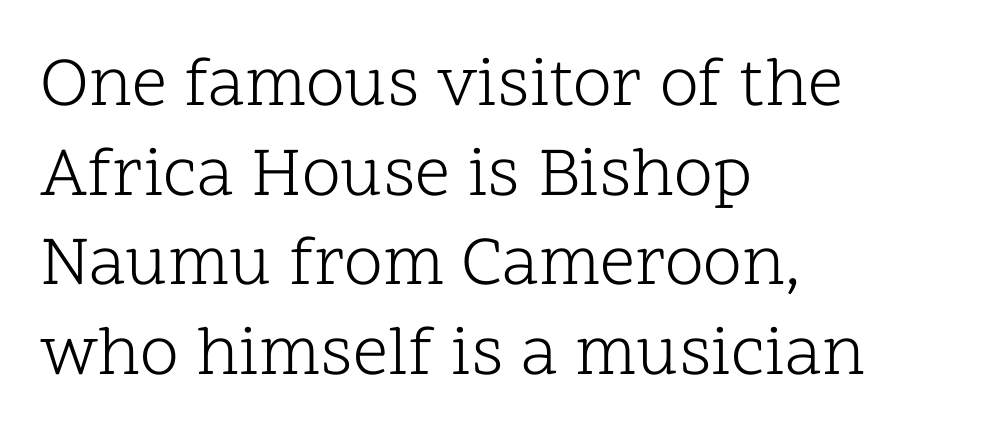
What stands out about the letter spacing? Nothing — it is the standard amount. Which margin do the lines hug? The left one — the right edge is uneven. Letterform terminals end in serifs throughout the passage. The baseline area is clear. A roman cut, with each character standing at attention.
